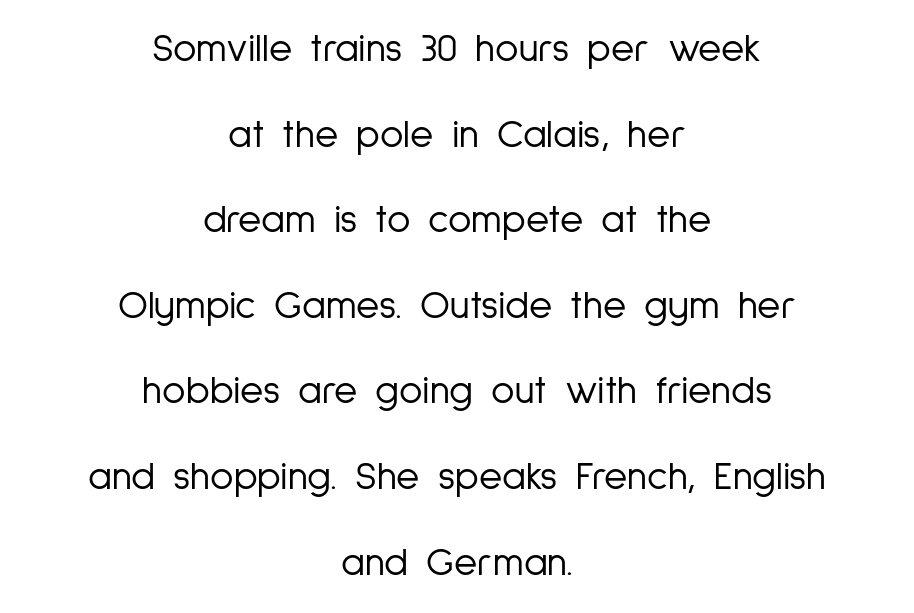
Think standard paragraph weight, or any step lighter than that. Letters rest on an invisible, unmarked baseline. These lines are rendered in a variable-pitch font. Check where the strokes stop: nothing finishes them off — pure sans.
